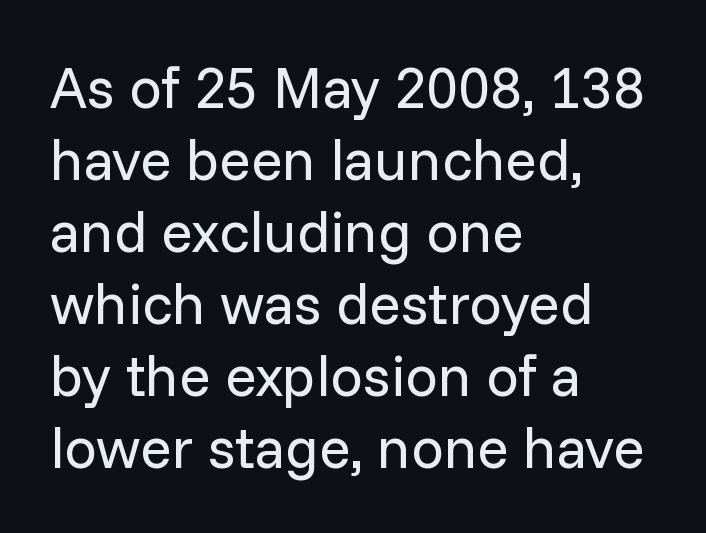
Q: Is the text bold? A: No.
Q: Is the text italic (slanted)? A: No, it is upright.
Q: Is the typeface a serif or a sans-serif typeface? A: Sans-serif.
Q: Is the text underlined? A: No.
Q: How is the paragraph aligned? A: Left-aligned.
Q: Is the spacing between letters normal or unusually wide? A: Normal.
Q: Width (condensed, normal, or wide)? A: Normal.
Q: Stroke contrast? A: Low.
Q: x-height? A: Medium.
Q: Monospaced? A: No.
